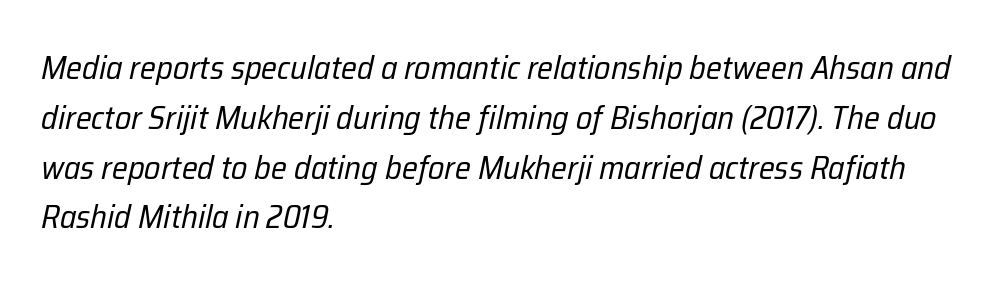
{"italic": "yes", "lean": "right", "slant_degrees": 12, "bold": "no", "weight": "regular", "width": "condensed", "stroke_contrast": "low", "x_height": "medium", "monospaced": "no", "underline": "no", "align": "left", "line_spacing": "normal", "line_spacing_ratio": 1.51, "letter_spacing": "normal", "letter_spacing_em": 0.0, "glyph_px": 33}
